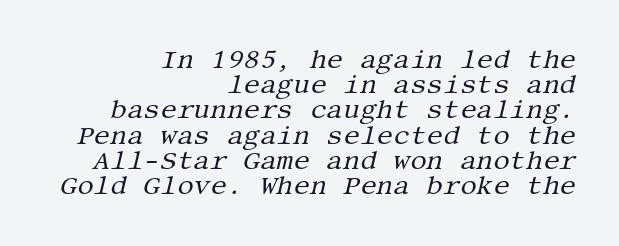
{"italic": "yes", "lean": "right", "slant_degrees": 13, "bold": "no", "underline": "no", "align": "right", "line_spacing": "tight", "line_spacing_ratio": 0.97, "letter_spacing": "normal", "letter_spacing_em": 0.0, "glyph_px": 26}
